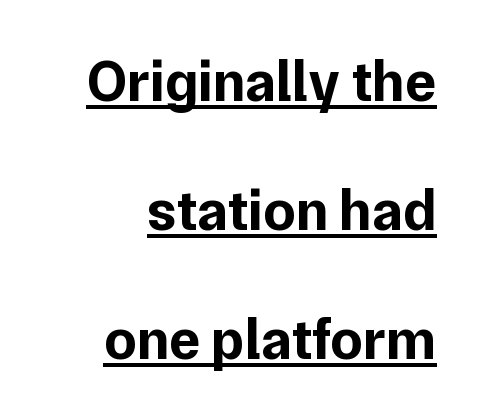
Thick stems and heavy bowls — unmistakably bold. Proportional: the letters do not fall into vertical columns. Students, note that the glyphs here touch the page at normal intervals. This sample carries an underscore along the baseline area. Unlike a traditional serif, this face leaves its strokes unadorned. Vertically, the passage feels expansive, rows floating well apart.
